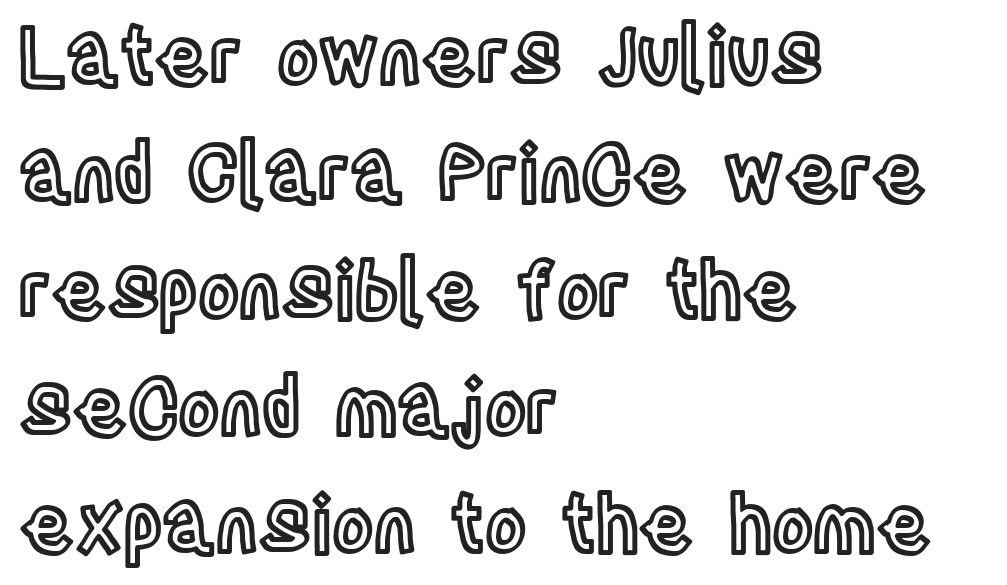
This sample is left-justified, so line endings fall wherever the words run out. The letterforms sit shoulder to shoulder at normal distance. Underline: absent. Each new line begins a customary step beneath the previous one.
